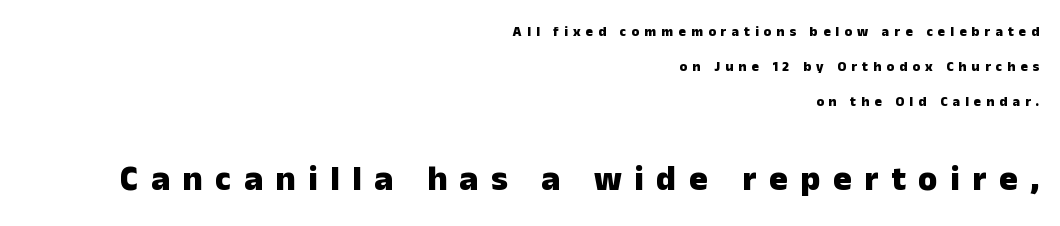
The image shows 35 px heavy sans-serif type, upright; set right-aligned, loose line spacing (2.5x), unusually wide letter spacing (+0.36 em), not underlined; the second (bottom) block is 2.5x larger; low stroke contrast and a medium x-height.
